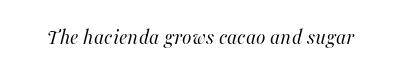
Q: Is the text bold? A: No.
Q: Is the text italic (slanted)? A: Yes, it leans right by about 16 degrees.
Q: Is the text underlined? A: No.
Q: Is the spacing between letters normal or unusually wide? A: Normal.
